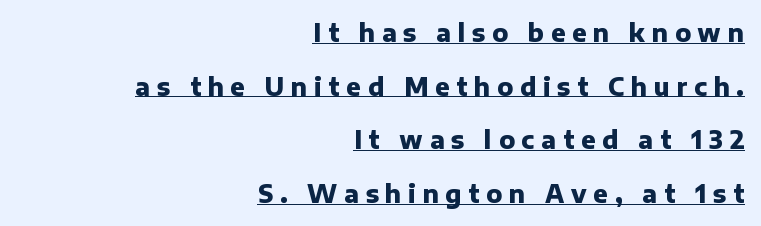
{"italic": "no", "bold": "yes", "underline": "yes", "align": "right", "line_spacing": "loose", "line_spacing_ratio": 2.23, "letter_spacing": "wide", "letter_spacing_em": 0.28, "glyph_px": 24}
